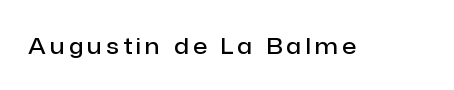
Q: Is the text bold? A: Semi-bold.
Q: Is the text italic (slanted)? A: No, it is upright.
Q: Is the text underlined? A: No.
